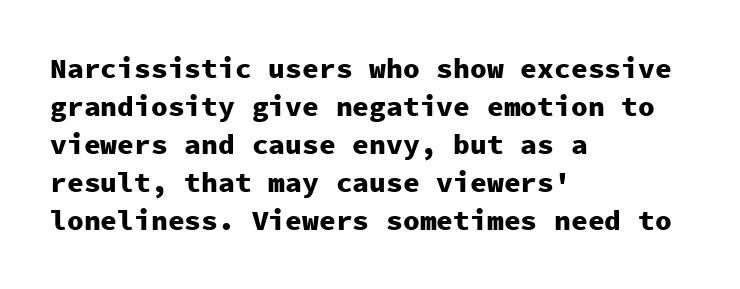
The image shows 28 px heavy sans-serif type, upright, monospaced; set left-aligned, normal line spacing (1.36x), normal letter spacing, not underlined; low stroke contrast and a medium x-height.
